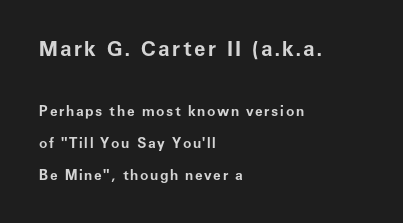
{"italic": "no", "bold": "yes", "underline": "no", "align": "left", "line_spacing": "loose", "line_spacing_ratio": 2.29, "larger_block": "first", "size_ratio": 1.5, "glyph_px": 21}
